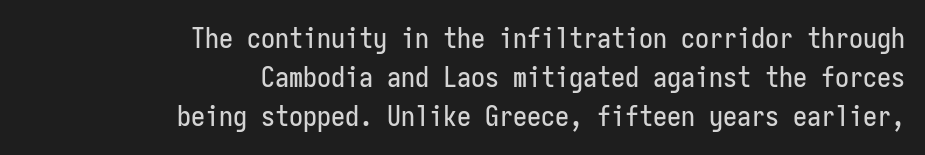
{"serif": "no", "italic": "no", "width": "condensed", "stroke_contrast": "low", "x_height": "medium", "monospaced": "yes", "underline": "no", "align": "right", "line_spacing": "normal", "line_spacing_ratio": 1.4, "letter_spacing": "normal", "letter_spacing_em": 0.0, "glyph_px": 28}
